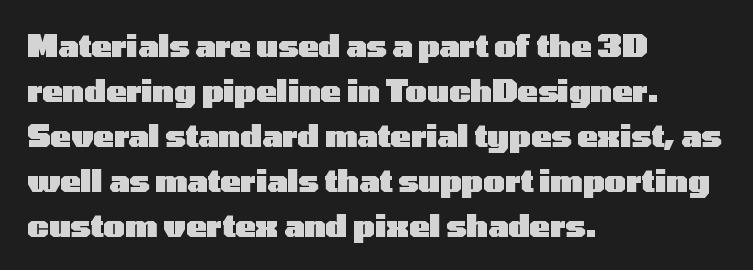
The image shows 30 px heavy, wide sans-serif type, upright; set left-aligned, normal line spacing (1.5x), normal letter spacing, not underlined; low stroke contrast and a medium x-height.
